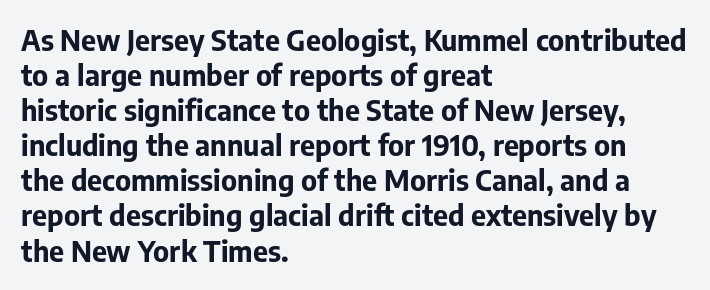
Q: Is the text bold? A: Yes.
Q: Is the text italic (slanted)? A: No, it is upright.
Q: Is the typeface a serif or a sans-serif typeface? A: Sans-serif.
Q: Is the text underlined? A: No.
Q: How is the paragraph aligned? A: Left-aligned.
Q: Is the spacing between letters normal or unusually wide? A: Normal.
Q: Width (condensed, normal, or wide)? A: Normal.
Q: Stroke contrast? A: Low.
Q: x-height? A: Medium.
Q: Monospaced? A: No.
